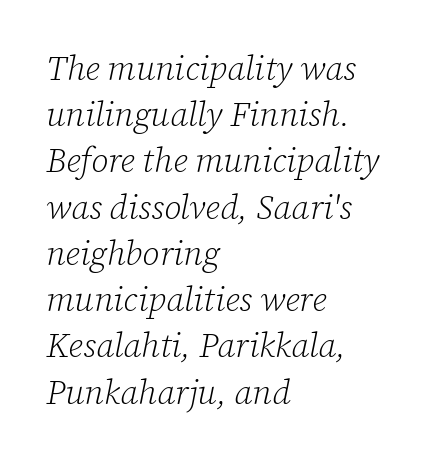
The image shows 34 px light serif type, italic (leaning right); set left-aligned, normal line spacing (1.36x), normal letter spacing, not underlined; low stroke contrast and a medium x-height.
